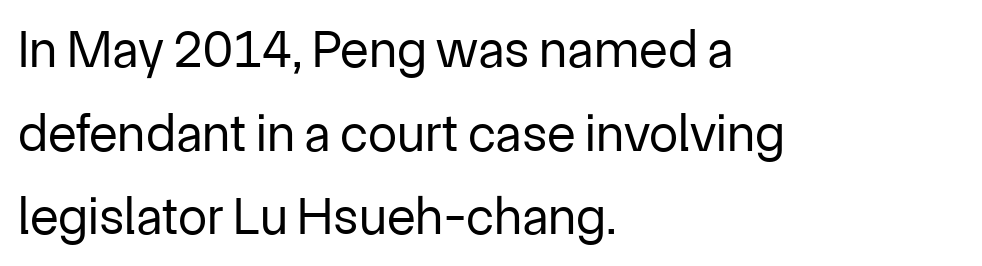
The image shows 53 px regular-weight sans-serif type, upright; set left-aligned, normal line spacing (1.58x), normal letter spacing, not underlined; low stroke contrast and a medium x-height.
